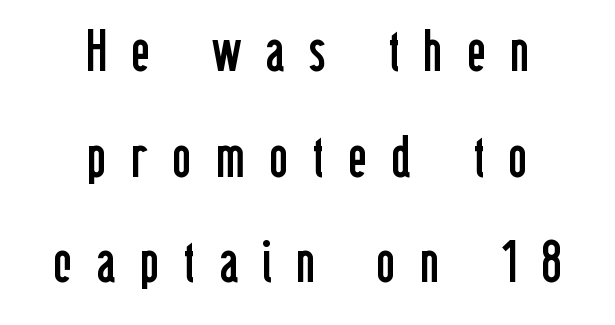
The words here are not underlined. A typesetter would call this proportional, since set widths differ per character. Caption: multi-line text, centered on the measure. The weight would be labelled regular, book, light, or lighter still. No italicization has been applied; the sample stays upright.
